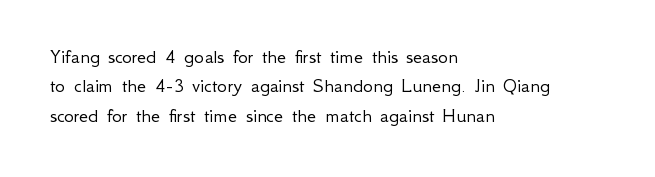
Q: Is the text bold? A: No.
Q: Is the text italic (slanted)? A: No, it is upright.
Q: Is the text underlined? A: No.
Q: How is the paragraph aligned? A: Left-aligned.
Q: Is the spacing between letters normal or unusually wide? A: Normal.
Q: Is the spacing between lines tight, normal or loose? A: Normal.
